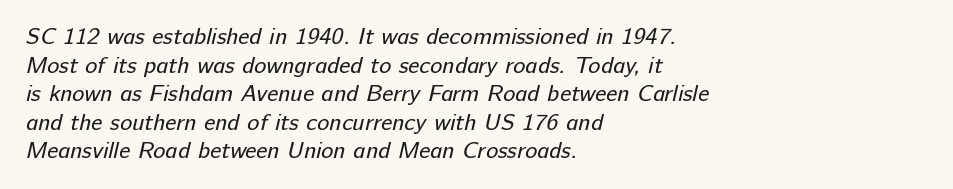
Every row of glyphs begins at an identical x-position on the left. Words appear dense and cohesive because spacing is normal. Decoration check: the copy has no underline. The strokes are not fattened; the text isn't bold.
